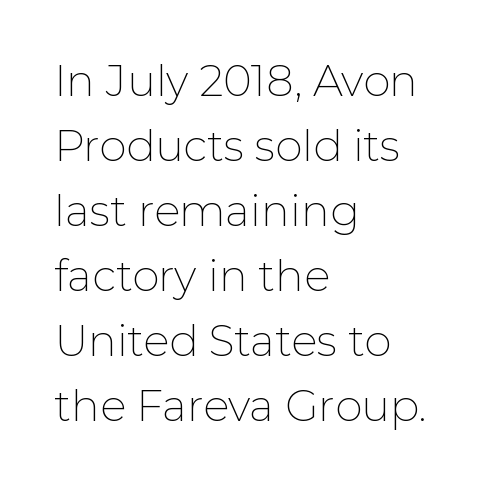
Here the glyphs are tracked normally, forming tight word shapes. Interline gaps are of average width in this sample. Caption: multi-line text, flush left, ragged right. No extra ink here — the face is not bold. No feet cap the strokes, marking this as sans-serif type.
